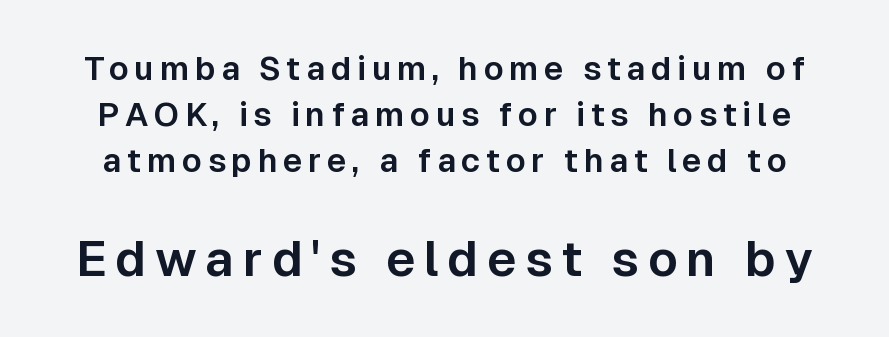
The image shows 50 px sans-serif type, upright; set normal line spacing (1.4x), not underlined; the second (bottom) block is 1.52x larger; low stroke contrast and a medium x-height.
